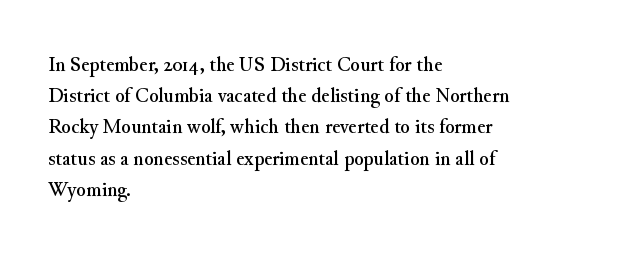
{"italic": "no", "underline": "no", "align": "left", "line_spacing": "normal", "line_spacing_ratio": 1.42, "letter_spacing": "normal", "letter_spacing_em": 0.0, "glyph_px": 22}
